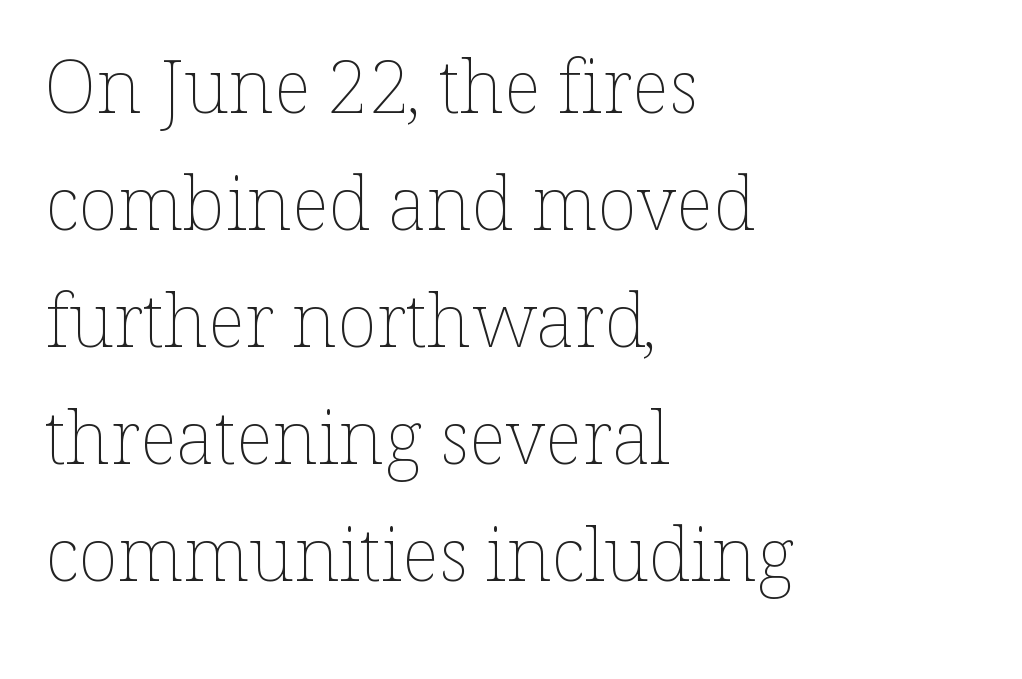
Students, observe: this is what conventionally led text looks like. Words float on clear page, feet unadorned. The typography opts for an upright posture over an oblique one. This rendering leaves character spacing at its baseline value. The rag falls on the right side of this text block. The passage shown is typed in a proportional face where columns would drift.
